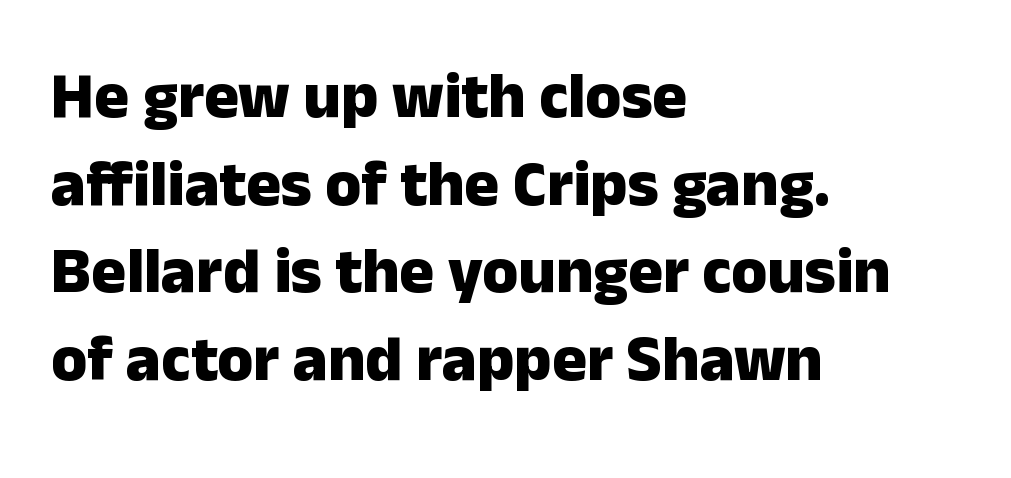
{"serif": "no", "italic": "no", "bold": "yes", "weight": "heavy", "width": "normal", "stroke_contrast": "low", "x_height": "medium", "monospaced": "no", "underline": "no", "align": "left", "line_spacing": "normal", "line_spacing_ratio": 1.35, "letter_spacing": "normal", "letter_spacing_em": 0.0, "glyph_px": 65}
